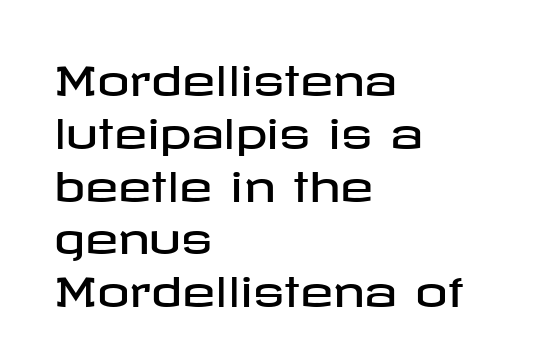
Q: Is the text italic (slanted)? A: No, it is upright.
Q: Is the typeface a serif or a sans-serif typeface? A: Sans-serif.
Q: Is the text underlined? A: No.
Q: How is the paragraph aligned? A: Left-aligned.
Q: Is the spacing between letters normal or unusually wide? A: Normal.
Q: Is the spacing between lines tight, normal or loose? A: Normal.
Q: Width (condensed, normal, or wide)? A: Wide.
Q: Stroke contrast? A: Low.
Q: x-height? A: Medium.
